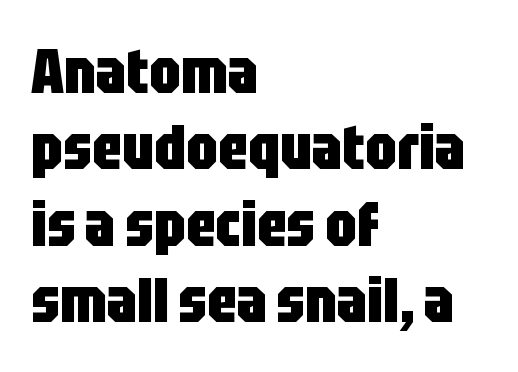
{"serif": "no", "italic": "no", "bold": "yes", "weight": "heavy", "width": "condensed", "stroke_contrast": "low", "x_height": "large", "monospaced": "no", "underline": "no", "align": "left", "line_spacing_ratio": 1.23, "letter_spacing": "normal", "letter_spacing_em": 0.0, "glyph_px": 62}
